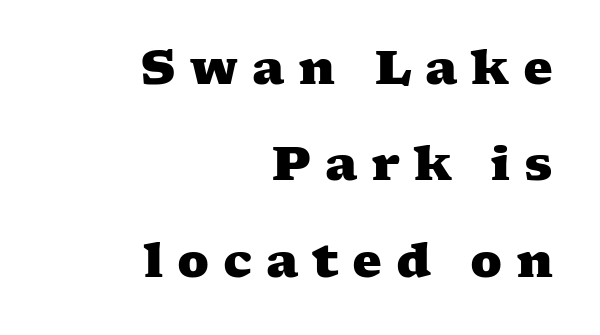
This block would shrink considerably if given ordinary leading; it's expanded now. The paragraph has a hard right edge and a soft left edge. Compared with an ordinary text face, these strokes are far heavier — a full bold. Is the letter spacing exaggerated? Yes — the characters are pushed far apart. Think of a printed novel: that variable character pitch is what you see here.
